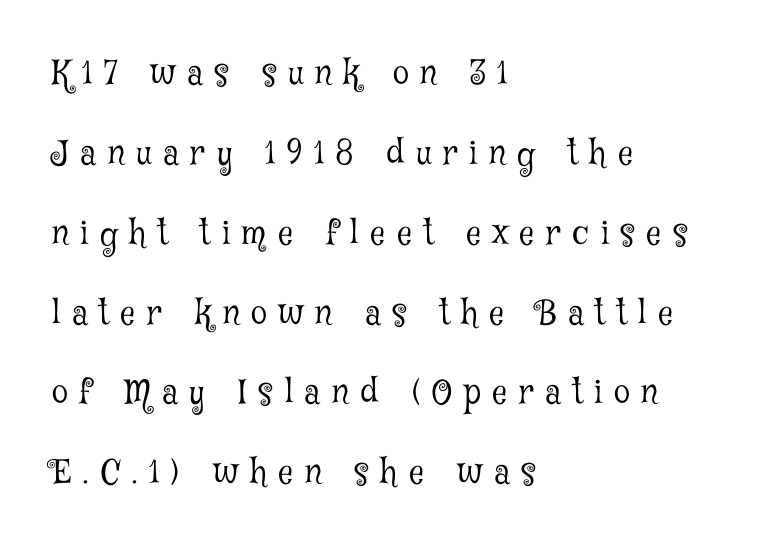
The image shows 33 px light, condensed serif type, upright; set left-aligned, loose line spacing (2.42x), unusually wide letter spacing (+0.35 em), not underlined; low stroke contrast and a medium x-height.
